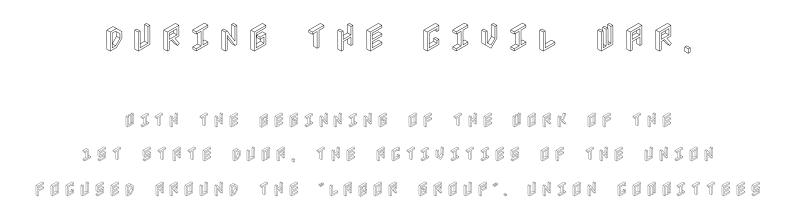
The image shows 31 px condensed type, upright; set centered, loose line spacing (2.14x), unusually wide letter spacing (+0.2 em), not underlined; the first (top) block is 1.94x larger; a large x-height.
